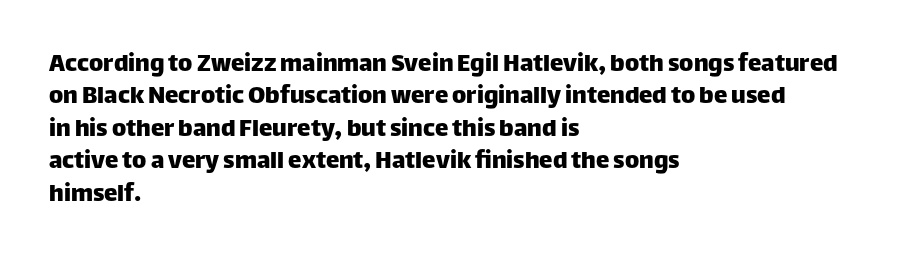
{"italic": "no", "underline": "no", "align": "left", "line_spacing_ratio": 1.2, "letter_spacing": "normal", "letter_spacing_em": 0.0, "glyph_px": 27}
